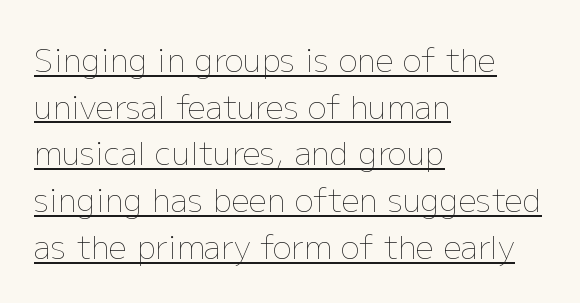
Vertical spacing — default. Does the lettering tilt? It doesn't — this is upright. Each word holds together tightly as a unit, with standard inter-letter gaps. Compared with a centered layout, this one pins lines to the left instead.
